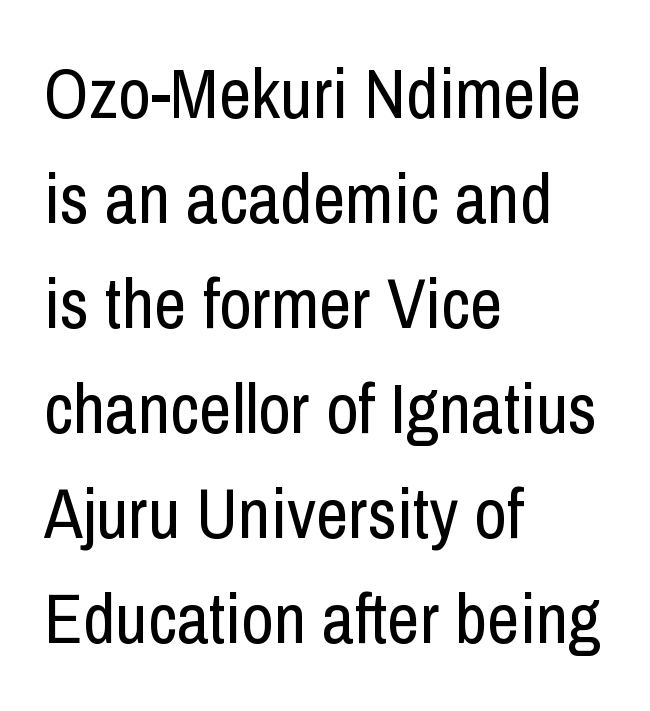
Characters follow at the spacing the type designer built in. Descenders hang freely into open space. The rendering uses natural spacing where letterforms have individual widths. A typesetter would mark this as roman, not italic.
